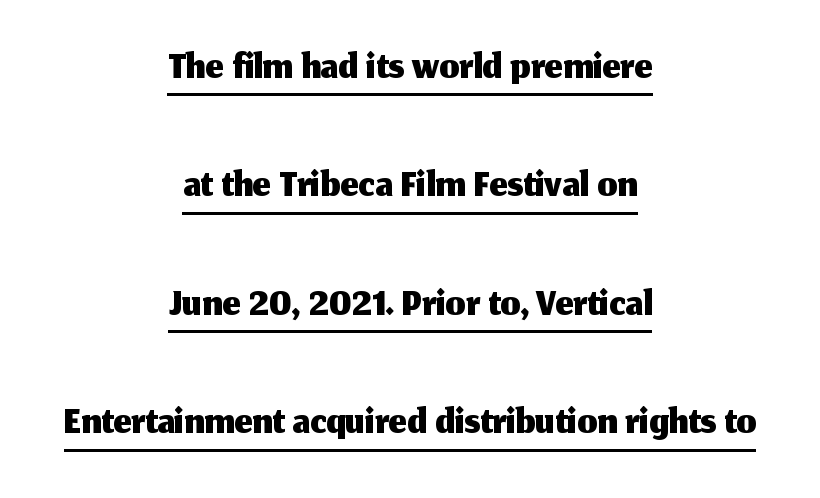
Q: Is the text italic (slanted)? A: No, it is upright.
Q: Is the typeface a serif or a sans-serif typeface? A: Sans-serif.
Q: Is the text underlined? A: Yes.
Q: How is the paragraph aligned? A: Centered.
Q: Is the spacing between letters normal or unusually wide? A: Normal.
Q: Width (condensed, normal, or wide)? A: Normal.
Q: Stroke contrast? A: Medium.
Q: x-height? A: Medium.
Q: Monospaced? A: No.
